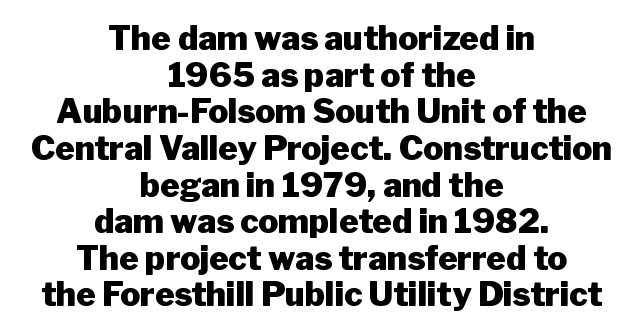
The axis of the letterforms is exactly vertical. Weight check: bold — yes, fully. The letters advance in unequal steps, a hallmark of proportional type. The leading is snug, giving the passage a crowded texture.
